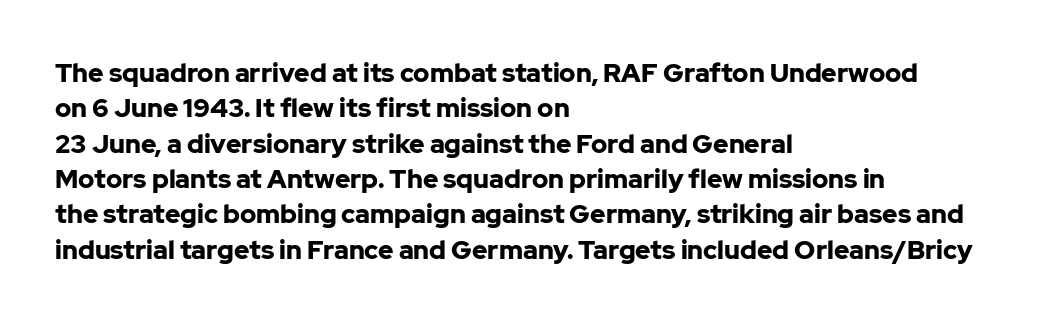
The image shows 26 px bold type, upright; set left-aligned, normal line spacing (1.36x), normal letter spacing, not underlined.
